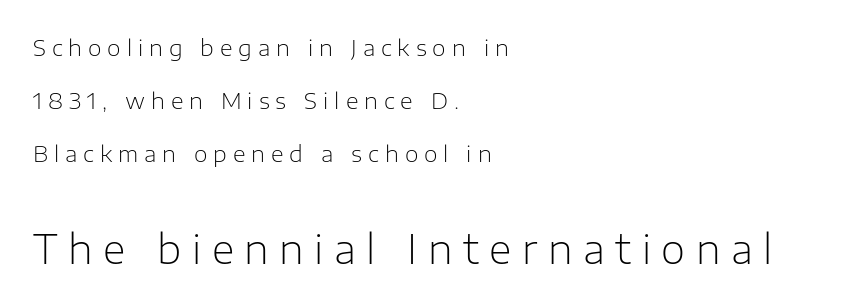
Each word looks stretched out because of the extra space between its letters. The line-height multiplier appears high, well above default. Each line starts at the same left margin while the right side varies. These lines are rendered in a variable-pitch font. The characters display no serif detailing; their extremities are plain. Nobody drew a line under any word here.
